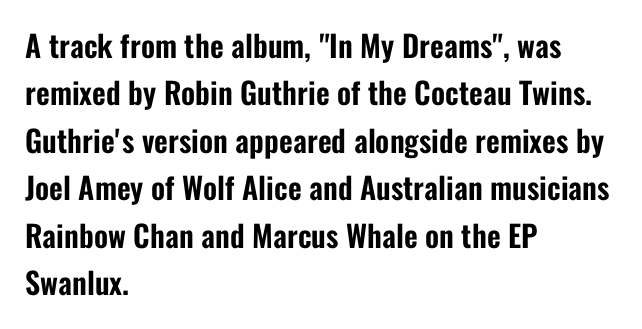
The image shows 30 px condensed sans-serif type, upright; set left-aligned, normal line spacing (1.58x), normal letter spacing, not underlined; low stroke contrast and a medium x-height.
